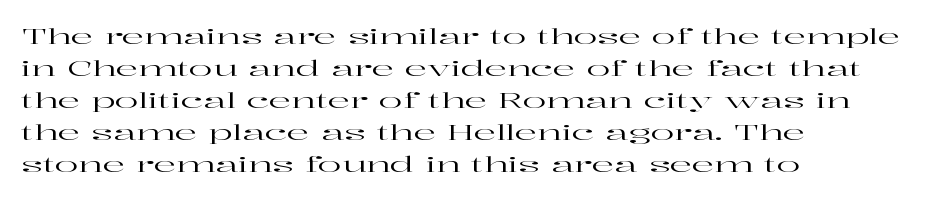
These lines were composed using upright roman letters. If you drew a ruler down the left edge, every line would touch it. In terms of leading, this rendering sits right in the middle. These lines keep a tight, regular rhythm from letter to letter. The glyphs are unaccompanied by any horizontal stroke below them.
